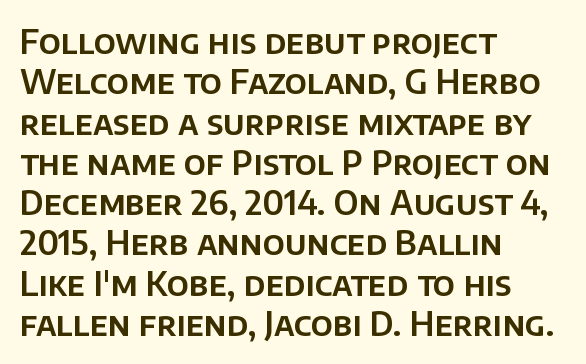
The image shows 33 px sans-serif type, upright; set left-aligned, line spacing 1.22x, normal letter spacing, not underlined; low stroke contrast and a large x-height.
